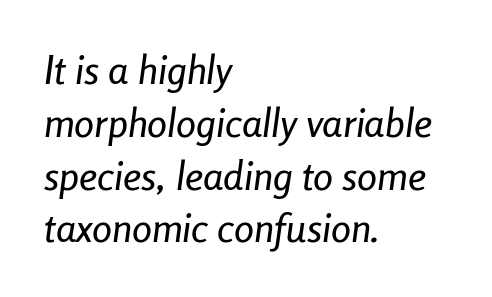
The image shows 40 px condensed type, italic (leaning right); set left-aligned, normal line spacing (1.32x), normal letter spacing, not underlined; low stroke contrast and a medium x-height.
